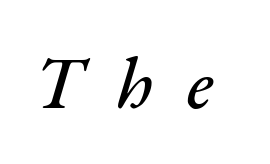
Q: Is the text italic (slanted)? A: Yes, it leans right by about 17 degrees.
Q: Is the text underlined? A: No.
Q: Is the spacing between letters normal or unusually wide? A: Unusually wide.
Q: Width (condensed, normal, or wide)? A: Normal.
Q: Stroke contrast? A: Medium.
Q: x-height? A: Small.
Q: Monospaced? A: No.
